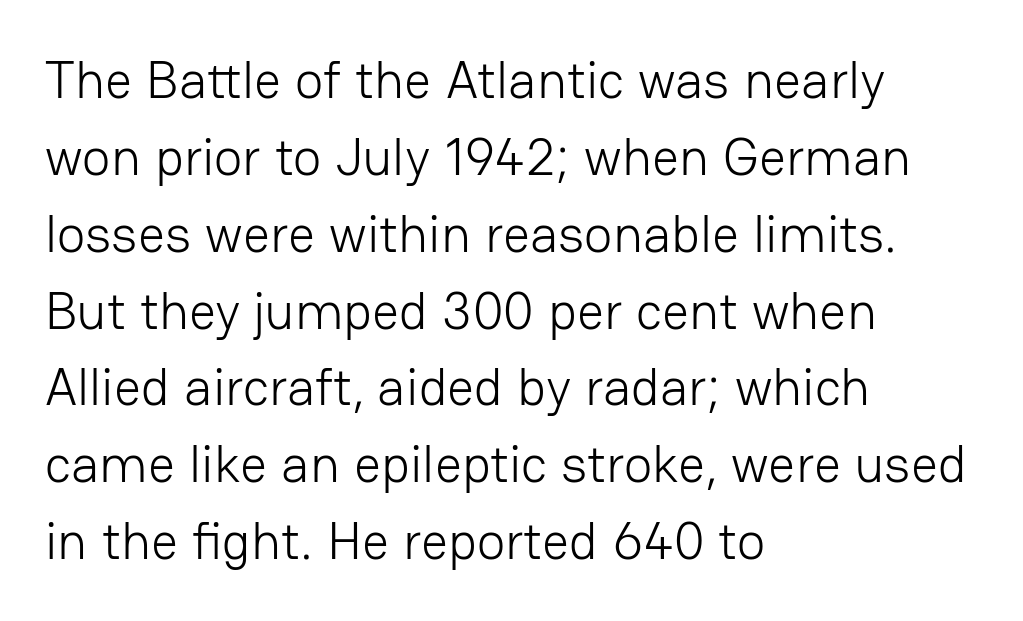
The image shows 53 px light sans-serif type, upright; set left-aligned, normal line spacing (1.45x), normal letter spacing, not underlined; low stroke contrast and a medium x-height.
